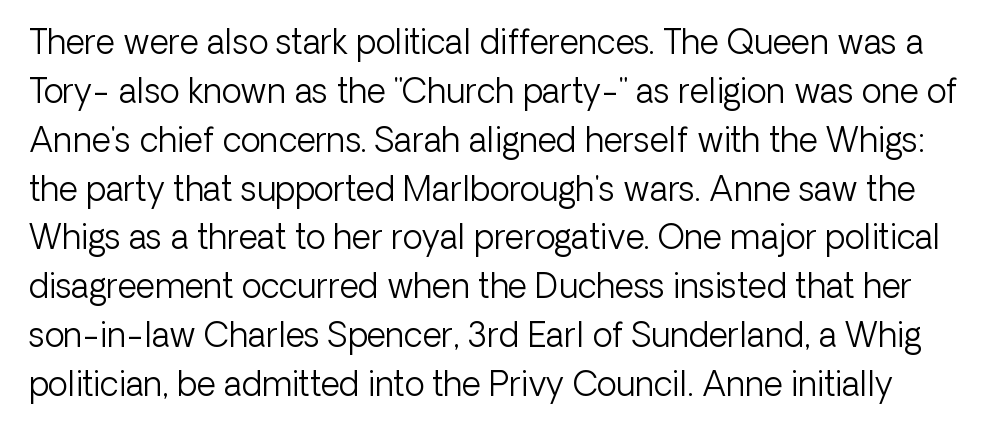
The image shows 33 px light sans-serif type, upright; set normal line spacing (1.48x), normal letter spacing, not underlined; low stroke contrast and a medium x-height.
